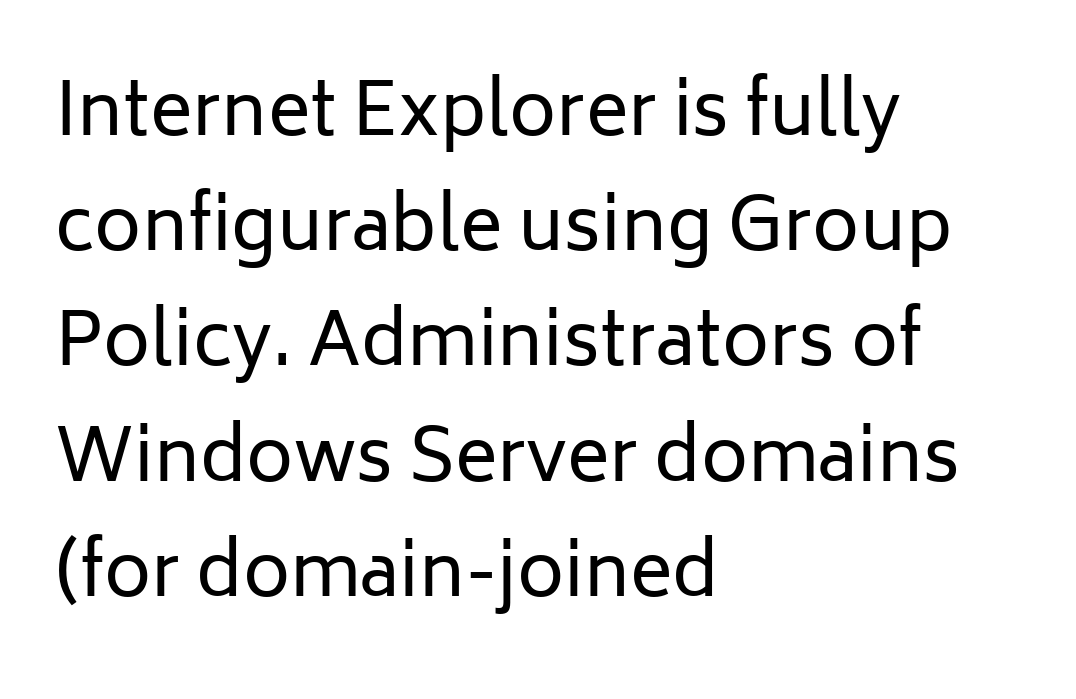
Each letter keeps its own natural width here, so spacing adapts to shape. This rendering features lettering with no underline. The rag falls on the right side of this text block. Typographically, this falls in the sans-serif category.
